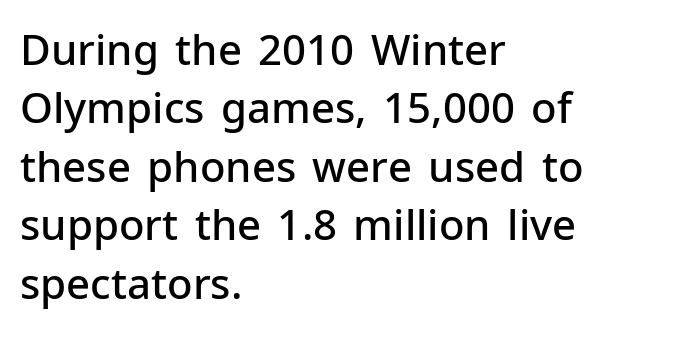
{"serif": "no", "italic": "no", "bold": "semi", "weight": "semibold", "width": "normal", "stroke_contrast": "low", "x_height": "medium", "monospaced": "no", "underline": "no", "align": "left", "line_spacing": "normal", "line_spacing_ratio": 1.39, "letter_spacing": "normal", "letter_spacing_em": 0.0, "glyph_px": 42}
